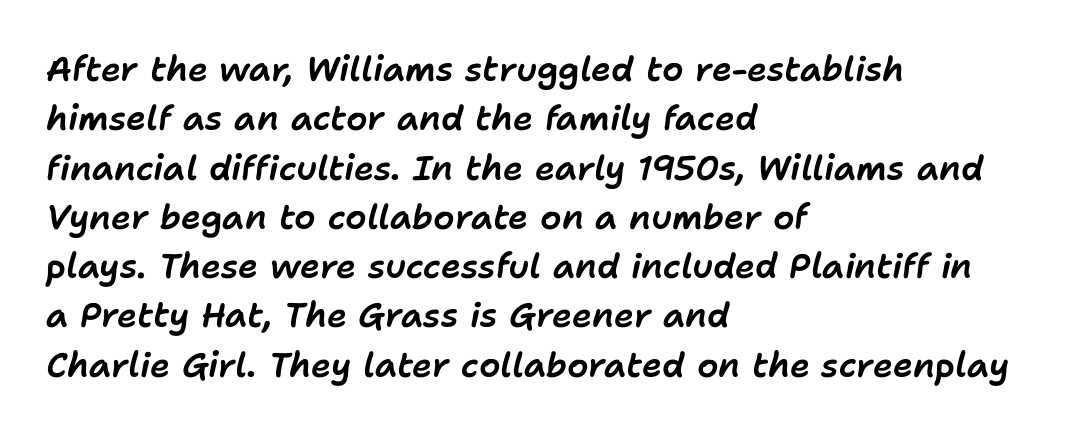
{"italic": "yes", "lean": "right", "slant_degrees": 11, "width": "normal", "stroke_contrast": "low", "x_height": "medium", "monospaced": "no", "underline": "no", "align": "left", "line_spacing": "normal", "line_spacing_ratio": 1.45, "letter_spacing": "normal", "letter_spacing_em": 0.0, "glyph_px": 34}
